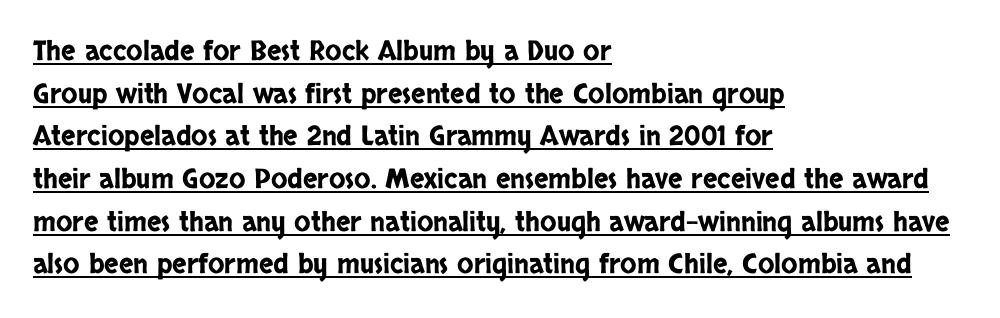
Q: Is the text italic (slanted)? A: No, it is upright.
Q: Is the text underlined? A: Yes.
Q: How is the paragraph aligned? A: Left-aligned.
Q: Is the spacing between letters normal or unusually wide? A: Normal.
Q: Is the spacing between lines tight, normal or loose? A: Normal.
